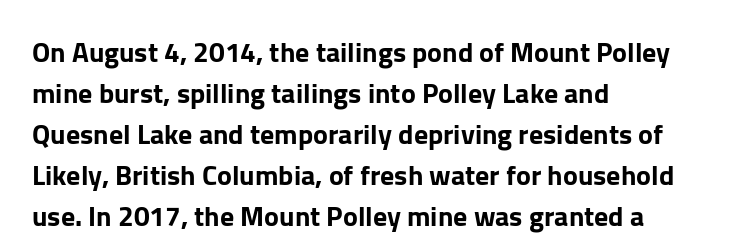
Posture: vertical. This sample has the flowing, uneven cadence of proportional lettering. Honestly, the letter spacing is just normal — you wouldn't notice it. Regular leading. Honestly, there is no underline to notice here at all.
